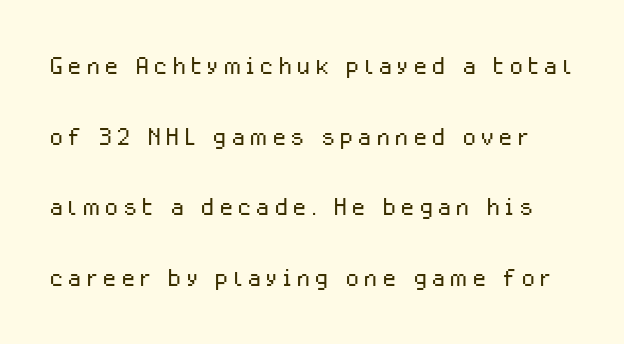
{"serif": "no", "italic": "no", "bold": "no", "weight": "light", "width": "normal", "stroke_contrast": "low", "x_height": "medium", "monospaced": "no", "underline": "no", "line_spacing": "loose", "line_spacing_ratio": 2.14, "glyph_px": 33}
